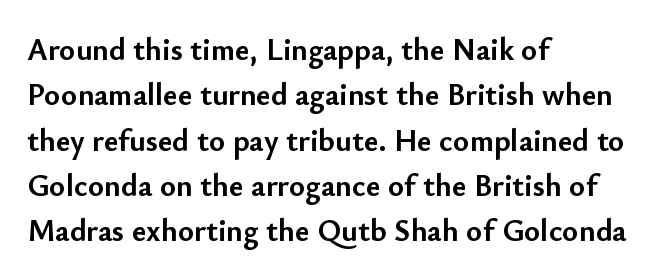
Is the letter spacing exaggerated? No — it looks like the ordinary default. The axis of the letterforms is exactly vertical. Underline: absent. Unlike a traditional serif, this face leaves its strokes unadorned. Casual observation: everything's shoved over to the left. Strokes here are thick enough to call this a true bold.
